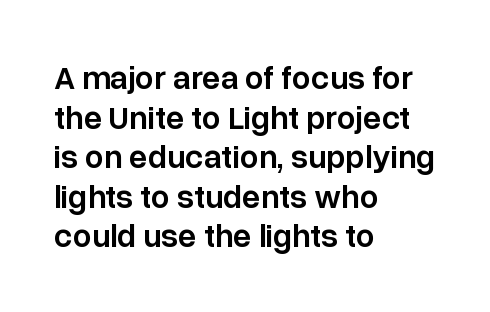
Q: Is the text bold? A: Semi-bold.
Q: Is the text italic (slanted)? A: No, it is upright.
Q: Is the typeface a serif or a sans-serif typeface? A: Sans-serif.
Q: Is the text underlined? A: No.
Q: How is the paragraph aligned? A: Left-aligned.
Q: Is the spacing between letters normal or unusually wide? A: Normal.
Q: Width (condensed, normal, or wide)? A: Normal.
Q: Stroke contrast? A: Low.
Q: x-height? A: Medium.
Q: Monospaced? A: No.
